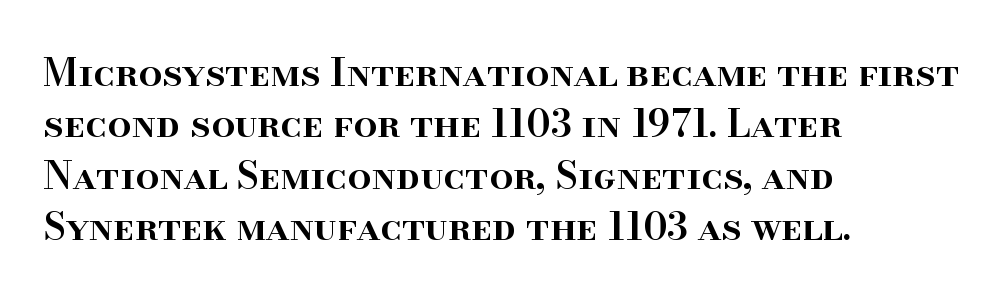
The typography opts for an upright posture over an oblique one. Caption: semibold face, moderately heavy strokes. To sum up the face: it has serifs. Leftover space on each line is placed entirely after the last word. Each new line begins a customary step beneath the previous one.
